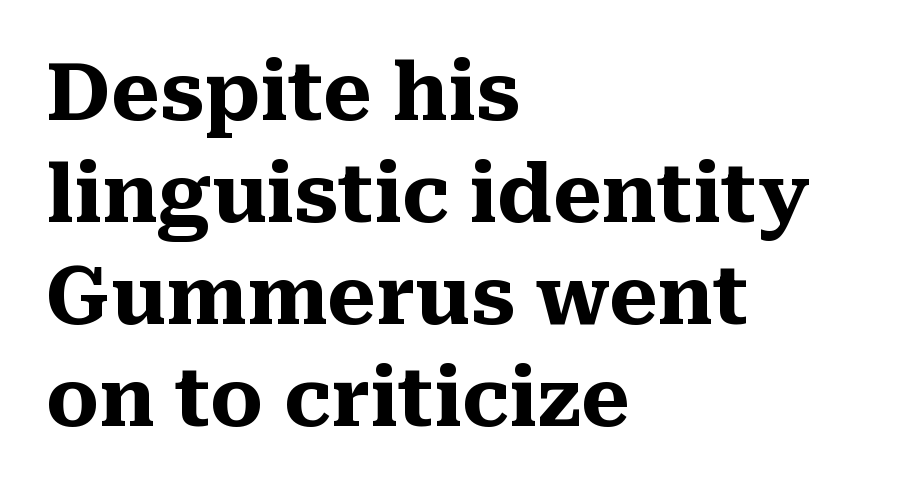
The image shows 79 px heavy serif type, upright; set left-aligned, normal line spacing (1.29x), normal letter spacing, not underlined; medium stroke contrast and a medium x-height.
